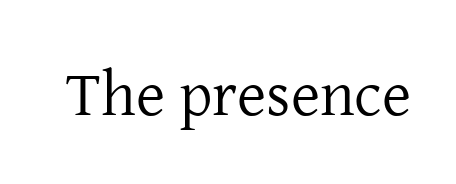
Posture: upright roman. Regarding serifs, this sample has them. The words here are not underlined. Here the glyphs are tracked normally, forming tight word shapes. Is this a fixed-width face? No — the glyphs have proportional, varying widths.
